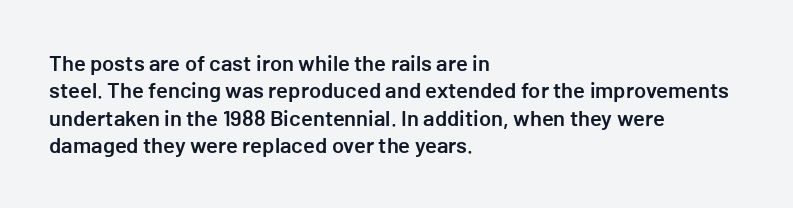
{"italic": "no", "bold": "semi", "underline": "no", "align": "left", "line_spacing": "normal", "line_spacing_ratio": 1.25, "letter_spacing": "normal", "letter_spacing_em": 0.0, "glyph_px": 22}
